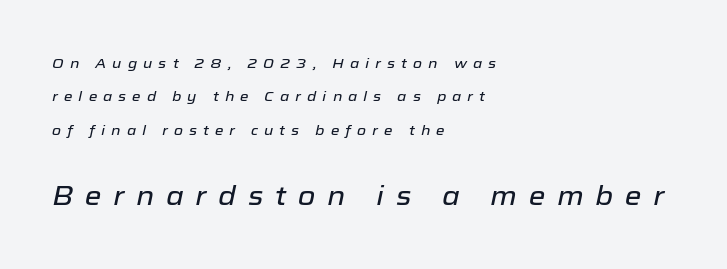
Emphasis-style slanted type is in use. Here the second block reads like a headline and the first like body copy. Tracking value appears strongly positive — letters spread wide. Leading is clearly above the norm, producing a sparse column. The typesetter chose a ragged-right arrangement here. Clear beneath every line of the passage.
